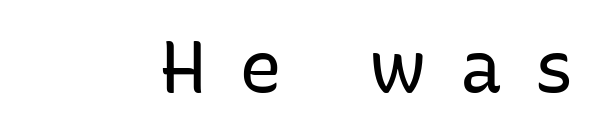
Heft: none added — not bold. Tracking value appears strongly positive — letters spread wide. The words here are not underlined. Proportional: the letters do not fall into vertical columns.
